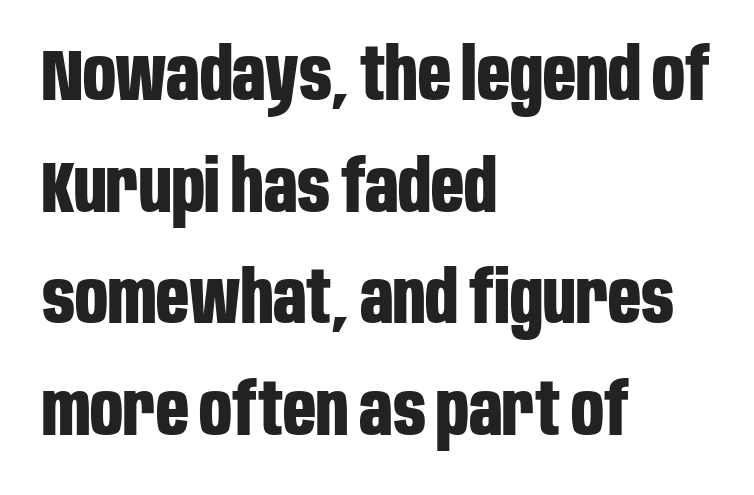
Q: Is the text bold? A: Yes.
Q: Is the text italic (slanted)? A: No, it is upright.
Q: Is the typeface a serif or a sans-serif typeface? A: Sans-serif.
Q: Is the text underlined? A: No.
Q: How is the paragraph aligned? A: Left-aligned.
Q: Is the spacing between letters normal or unusually wide? A: Normal.
Q: Is the spacing between lines tight, normal or loose? A: Normal.
Q: Width (condensed, normal, or wide)? A: Condensed.
Q: Stroke contrast? A: Low.
Q: x-height? A: Large.
Q: Monospaced? A: No.
